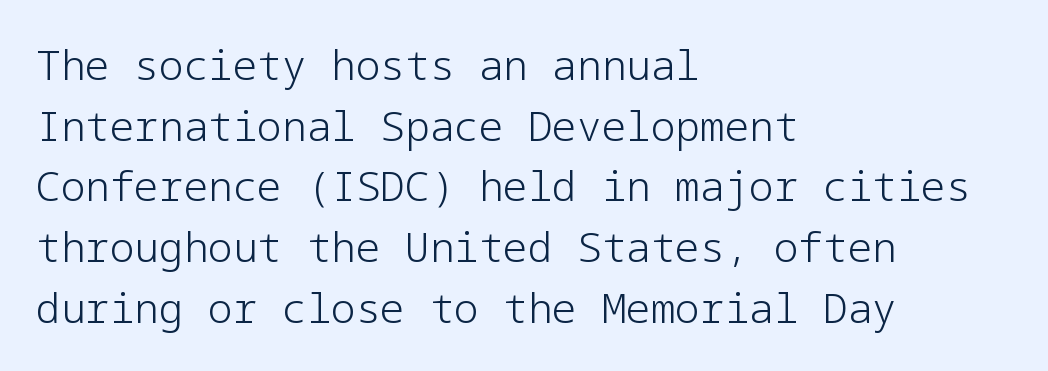
The image shows 41 px light sans-serif type, upright; set left-aligned, normal line spacing (1.48x), normal letter spacing, not underlined; low stroke contrast and a medium x-height.
